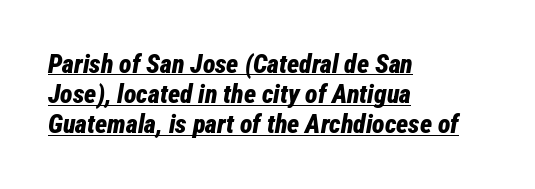
Q: Is the text bold? A: Yes.
Q: Is the text italic (slanted)? A: Yes, it leans right by about 12 degrees.
Q: Is the text underlined? A: Yes.
Q: How is the paragraph aligned? A: Left-aligned.
Q: Is the spacing between letters normal or unusually wide? A: Normal.
